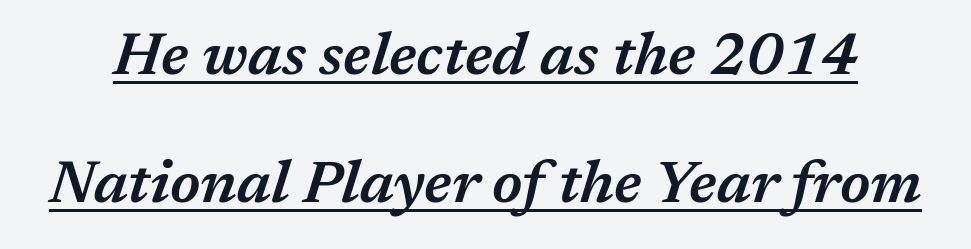
The image shows 59 px semibold type, italic (leaning right); set loose line spacing (2.17x), normal letter spacing, underlined; medium stroke contrast and a medium x-height.
